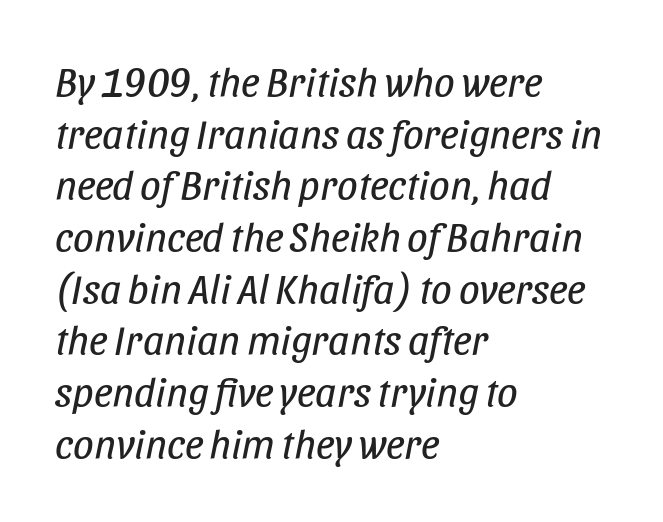
Words float on clear page, feet unadorned. The cut favours lightness, reaching ordinary text weight at its darkest. One-word summary of the alignment: left. This sample keeps an unexceptional amount of space between lines. The rendering uses natural spacing where letterforms have individual widths. Letter spacing: default.
